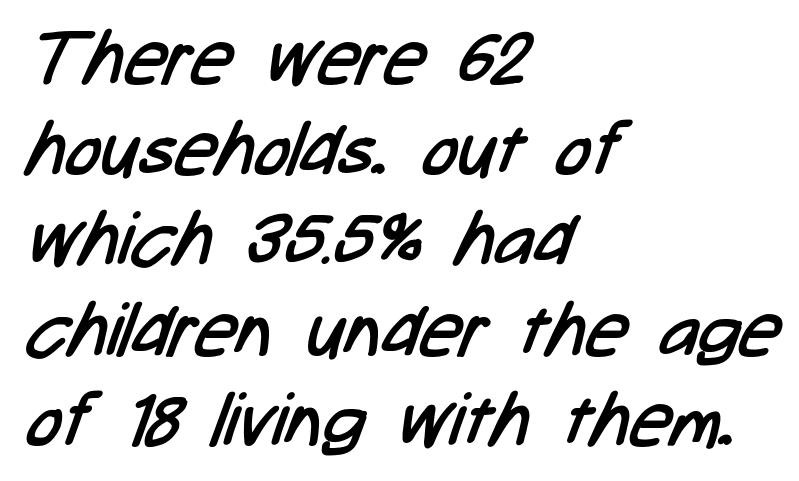
Heft: none added — not bold. Short and long lines alike share a common starting point at left. The area under the type is left untouched. Letterform terminals end flat and unadorned throughout the passage. The letters advance in unequal steps, a hallmark of proportional type. Nothing unusual about the tracking: characters are spaced as the font intends.
